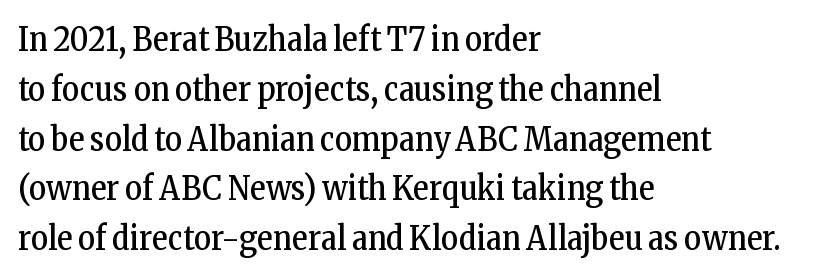
This rendering features lettering with no underline. Rendered with straight, roman letterforms. What stands out about the letter spacing? Nothing — it is the standard amount. The letters carry serifs — small finishing strokes at the ends of their stems. Letters have the restrained weight of plain body copy at most. Alignment: flush left.
